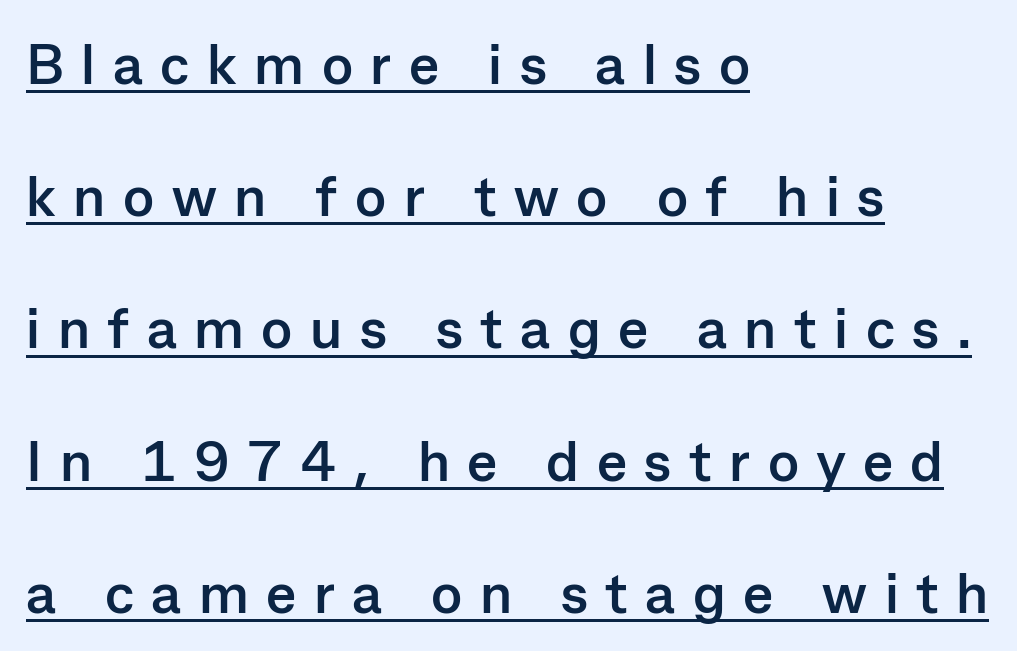
Look at the stroke-to-counter ratio: heavy, a bold. Each letter keeps its own natural width here, so spacing adapts to shape. Words appear elongated and porous because spacing is wide. The face used here is a sans, in the tradition of grotesques and geometrics.
